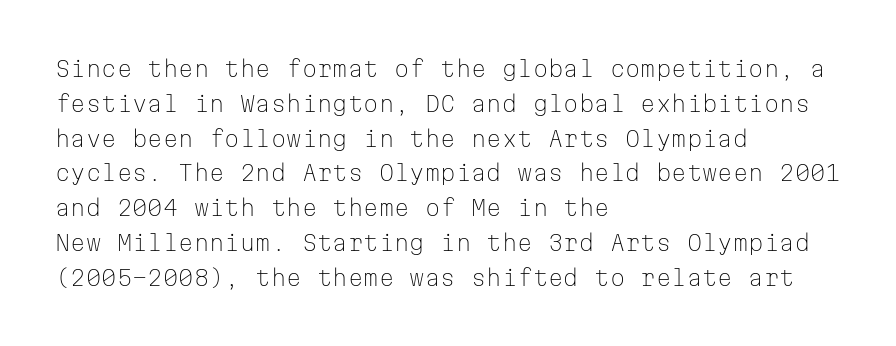
Q: Is the text bold? A: No.
Q: Is the text italic (slanted)? A: No, it is upright.
Q: Is the text underlined? A: No.
Q: How is the paragraph aligned? A: Left-aligned.
Q: Is the spacing between letters normal or unusually wide? A: Normal.
Q: Is the spacing between lines tight, normal or loose? A: Normal.
